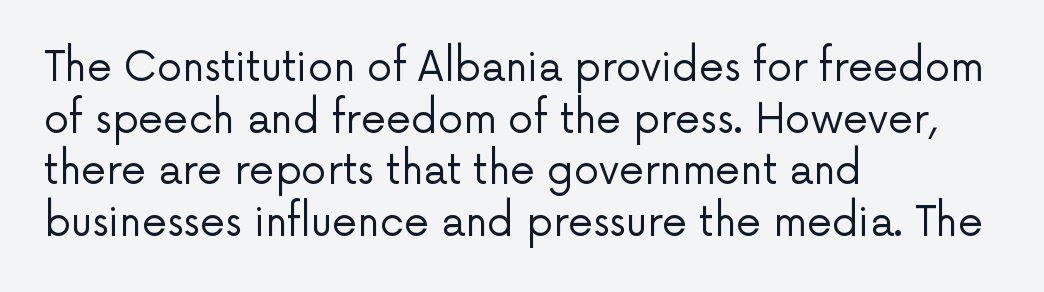
{"serif": "no", "italic": "no", "bold": "no", "weight": "regular", "width": "normal", "stroke_contrast": "low", "x_height": "medium", "monospaced": "no", "underline": "no", "align": "left", "line_spacing": "normal", "line_spacing_ratio": 1.29, "letter_spacing": "normal", "letter_spacing_em": 0.0, "glyph_px": 40}
